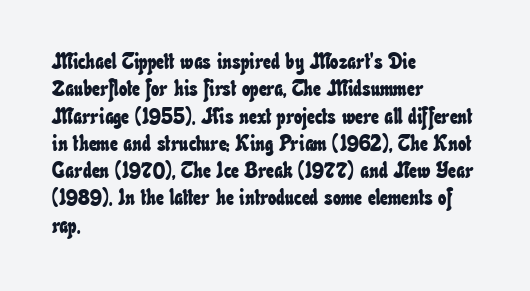
Which margin do the lines hug? The left one — the right edge is uneven. The space directly below the letters is spotless. Spacing between characters is what you'd get straight out of the box.
